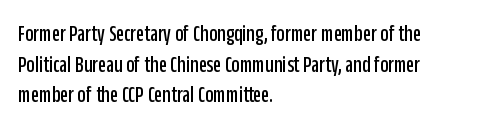
{"italic": "no", "underline": "no", "align": "left", "line_spacing": "normal", "line_spacing_ratio": 1.33, "letter_spacing": "normal", "letter_spacing_em": 0.0, "glyph_px": 23}
